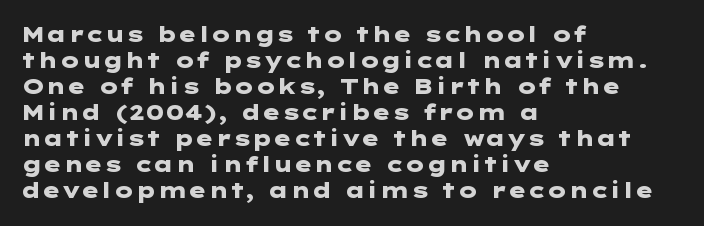
{"italic": "no", "bold": "yes", "underline": "no", "align": "left", "line_spacing_ratio": 1.24, "letter_spacing": "normal", "letter_spacing_em": 0.0, "glyph_px": 21}
